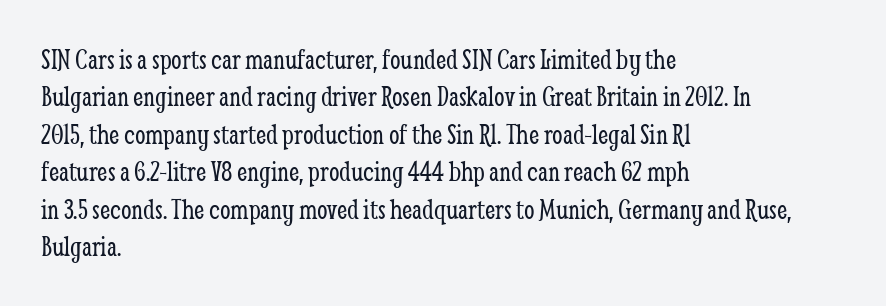
The image shows 30 px light, condensed serif type, upright; set left-aligned, normal line spacing (1.25x), normal letter spacing, not underlined; low stroke contrast and a medium x-height.
